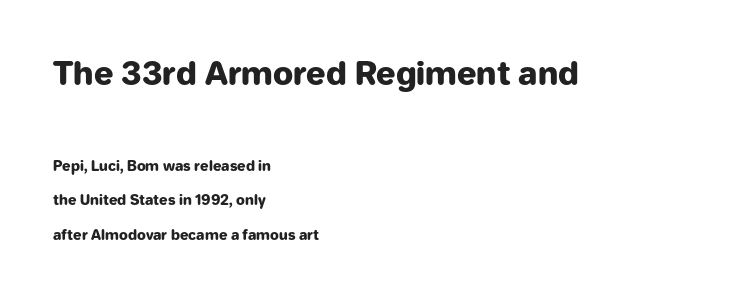
The image shows 32 px heavy sans-serif type, upright; set left-aligned, loose line spacing (2.45x), normal letter spacing, not underlined; the first (top) block is 2.29x larger; low stroke contrast and a medium x-height.
